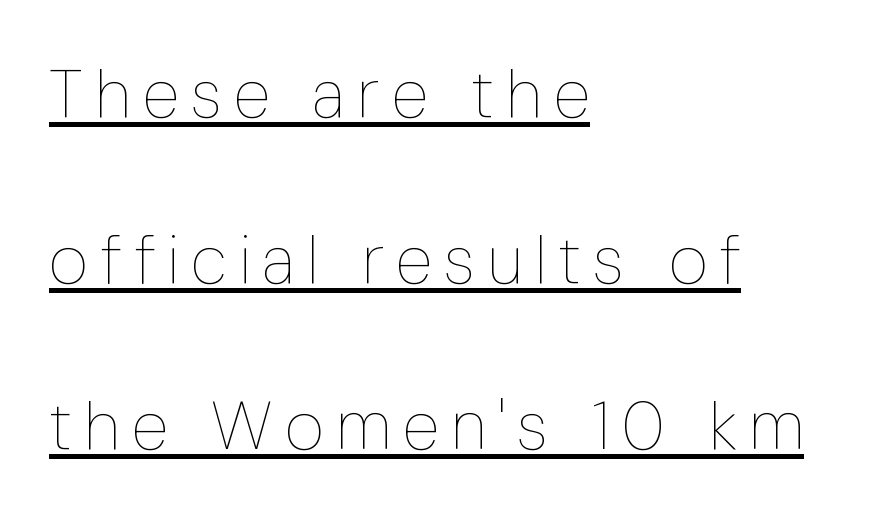
The typesetter has applied underlining to the passage shown. On a weight scale, this lands at 450 or below. Line starts are locked; line ends wander. Each letter keeps its own natural width here, so spacing adapts to shape.
